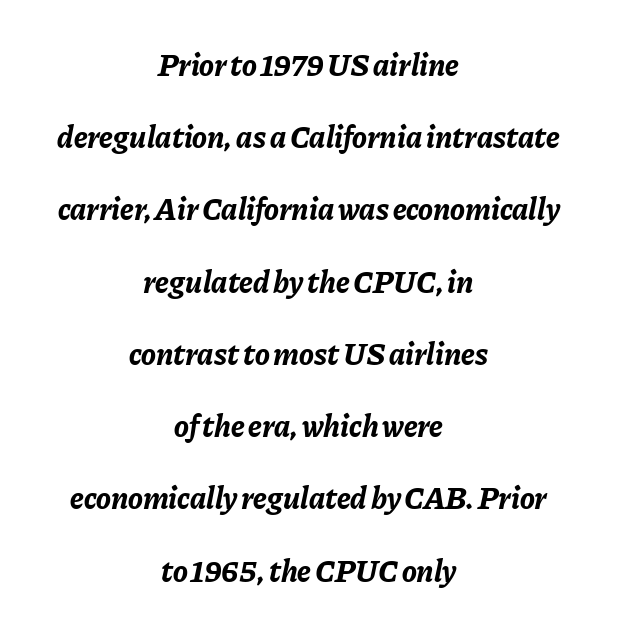
The image shows 31 px bold type, italic (leaning right); set centered, loose line spacing (2.33x), normal letter spacing, not underlined; low stroke contrast and a medium x-height.
